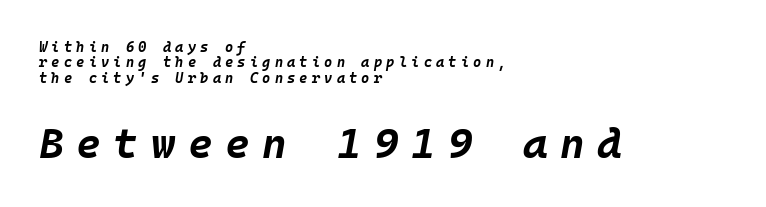
Scale increases going downward across the two blocks. Every character here occupies the same horizontal width, giving the sample a typewriter-like rhythm. Stroke thickness is high; the sample reads as a true bold. Very little white space separates one row of letters from the next. The compositor pushed each line to the left boundary. The letterforms stand isolated, each surrounded by extra space.
